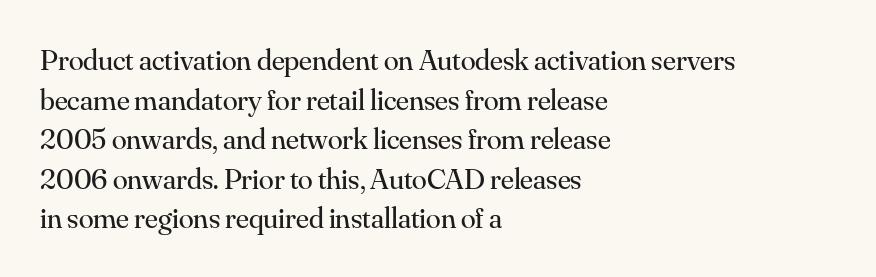
{"serif": "yes", "italic": "no", "bold": "no", "weight": "regular", "width": "normal", "stroke_contrast": "medium", "x_height": "small", "monospaced": "no", "underline": "no", "align": "left", "line_spacing": "normal", "line_spacing_ratio": 1.32, "letter_spacing": "normal", "letter_spacing_em": 0.0, "glyph_px": 30}
